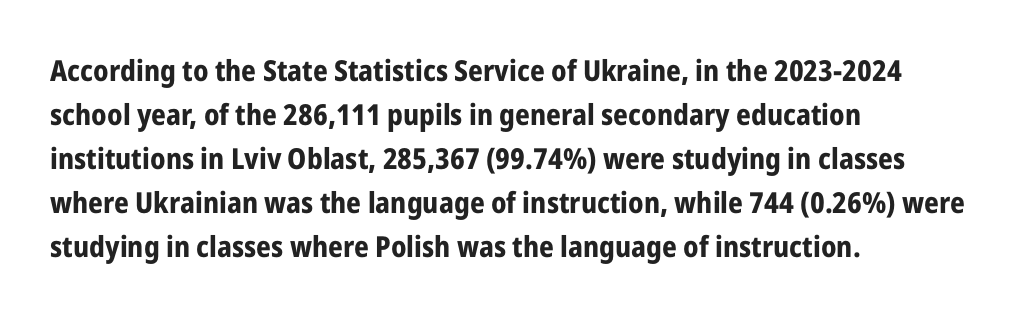
Letterform terminals end flat and unadorned throughout the passage. The line texture is even and compact thanks to regular tracking. Do the letters lean? They stand straight. Quick note: underline off. Which margin do the lines hug? The left one — the right edge is uneven.
